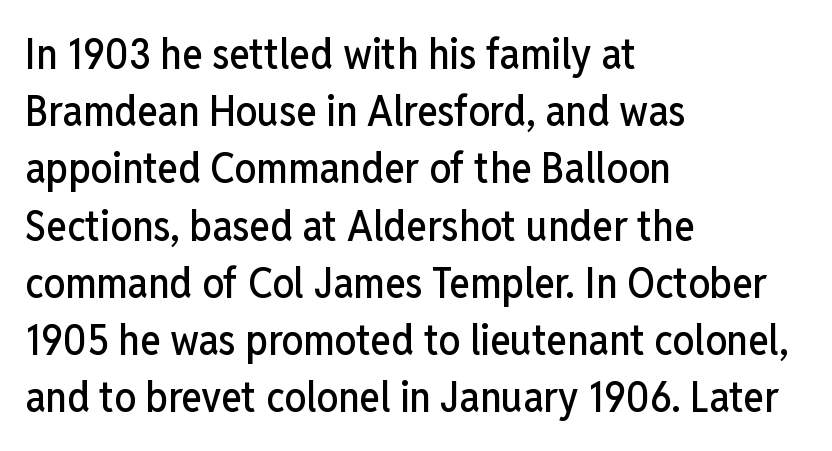
Q: Is the text italic (slanted)? A: No, it is upright.
Q: Is the typeface a serif or a sans-serif typeface? A: Sans-serif.
Q: Is the text underlined? A: No.
Q: How is the paragraph aligned? A: Left-aligned.
Q: Is the spacing between letters normal or unusually wide? A: Normal.
Q: Is the spacing between lines tight, normal or loose? A: Normal.
Q: Width (condensed, normal, or wide)? A: Condensed.
Q: Stroke contrast? A: Low.
Q: x-height? A: Medium.
Q: Monospaced? A: No.
